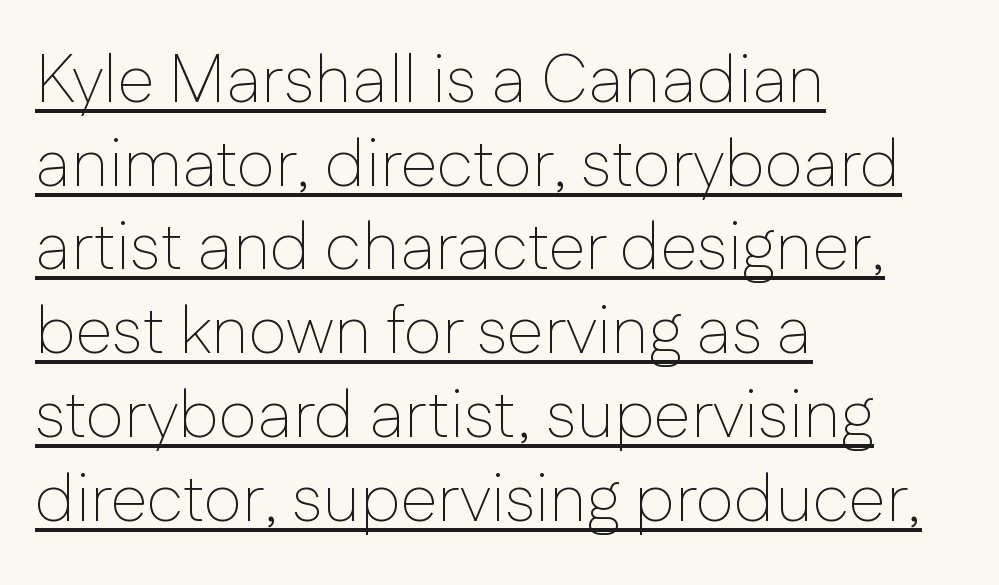
The image shows 67 px thin sans-serif type, upright; set left-aligned, normal line spacing (1.25x), normal letter spacing, underlined; low stroke contrast and a medium x-height.
